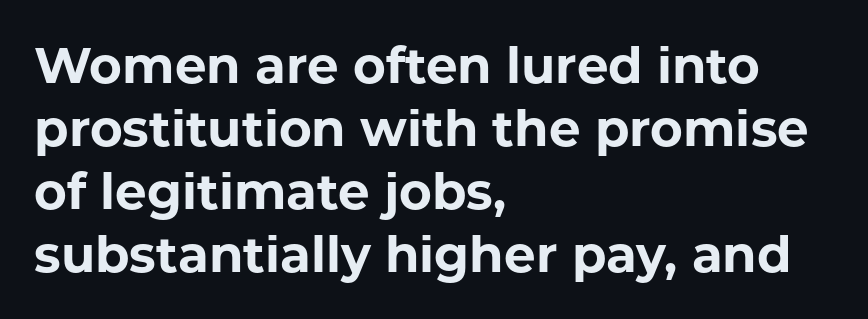
Q: Is the text bold? A: Yes.
Q: Is the text italic (slanted)? A: No, it is upright.
Q: Is the typeface a serif or a sans-serif typeface? A: Sans-serif.
Q: Is the text underlined? A: No.
Q: How is the paragraph aligned? A: Left-aligned.
Q: Is the spacing between letters normal or unusually wide? A: Normal.
Q: Is the spacing between lines tight, normal or loose? A: Normal.
Q: Width (condensed, normal, or wide)? A: Normal.
Q: Stroke contrast? A: Low.
Q: x-height? A: Medium.
Q: Monospaced? A: No.
